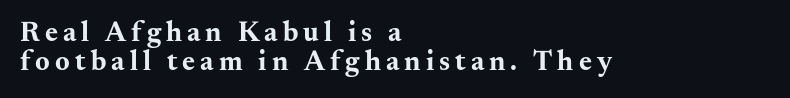
The image shows 28 px bold, wide serif type, upright; set left-aligned, tight line spacing (1.03x), not underlined; medium stroke contrast and a small x-height.
